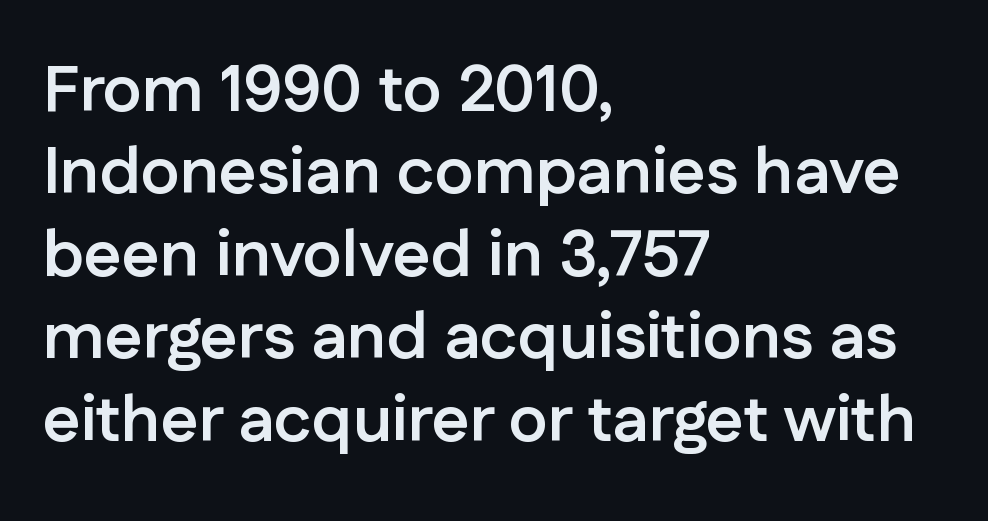
The image shows 66 px semibold sans-serif type, upright; set left-aligned, normal line spacing (1.25x), normal letter spacing, not underlined; low stroke contrast and a medium x-height.
